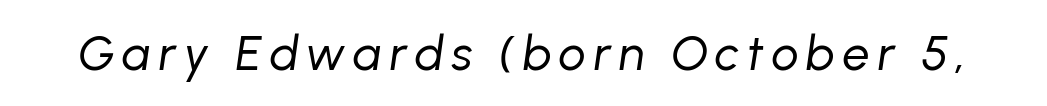
The image shows 48 px regular-weight type, italic (leaning right); set not underlined; low stroke contrast and a medium x-height.
